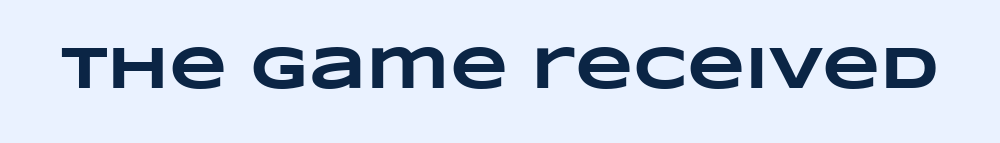
{"bold": "yes", "weight": "heavy", "width": "wide", "stroke_contrast": "low", "x_height": "large", "monospaced": "no", "underline": "no", "letter_spacing": "normal", "letter_spacing_em": 0.0, "glyph_px": 60}
